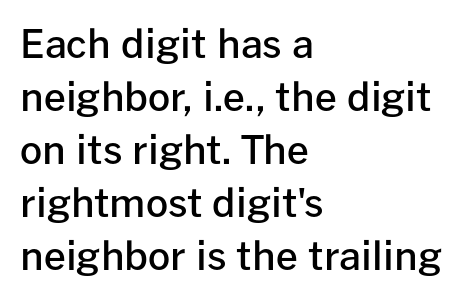
The image shows 39 px semibold sans-serif type, upright; set left-aligned, normal line spacing (1.36x), normal letter spacing, not underlined; low stroke contrast and a medium x-height.
